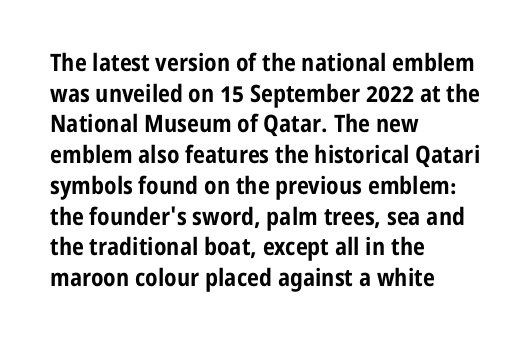
The image shows 24 px bold type, upright; set left-aligned, normal line spacing (1.28x), normal letter spacing, not underlined.
